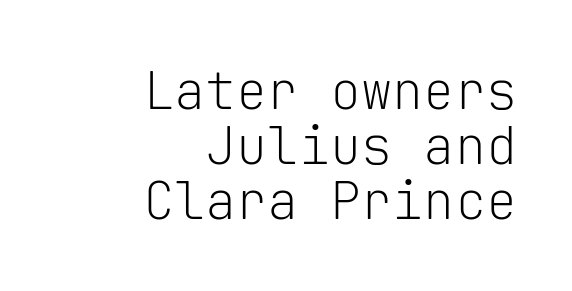
A typesetter would call this zero additional tracking. Stem width sits at or under what a default text font uses. This rendering employs a face without finishing strokes, i.e., a sans-serif. Compared with typical paragraphs, the rows here are closer together. This sample has the even, mechanical cadence of fixed-width lettering. Typeset ragged left — the right edge is the straight one.
